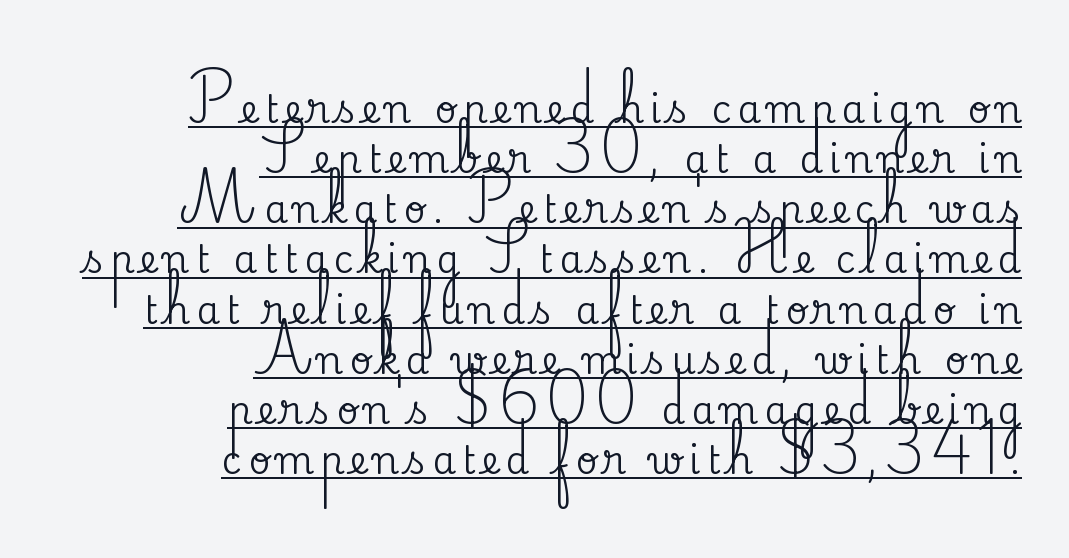
Q: Is the text italic (slanted)? A: No, it is upright.
Q: Is the typeface a serif or a sans-serif typeface? A: Serif.
Q: Is the text underlined? A: Yes.
Q: How is the paragraph aligned? A: Right-aligned.
Q: Is the spacing between lines tight, normal or loose? A: Normal.
Q: Width (condensed, normal, or wide)? A: Normal.
Q: Stroke contrast? A: Medium.
Q: x-height? A: Small.
Q: Monospaced? A: No.
